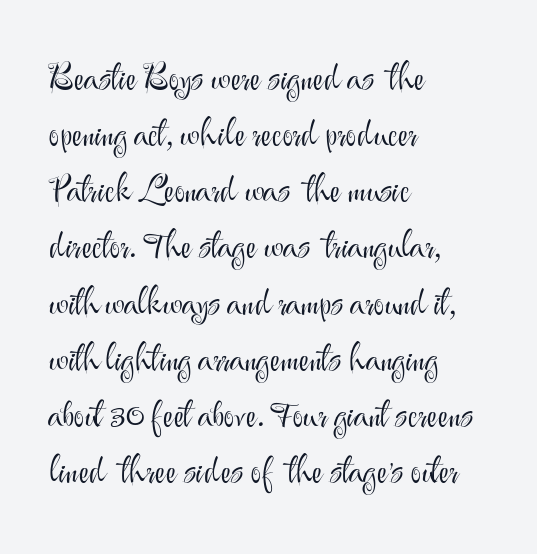
{"serif": "no", "bold": "no", "weight": "light", "width": "normal", "stroke_contrast": "medium", "x_height": "small", "monospaced": "no", "underline": "no", "align": "left", "line_spacing": "normal", "line_spacing_ratio": 1.56, "letter_spacing": "normal", "letter_spacing_em": 0.0, "glyph_px": 36}
